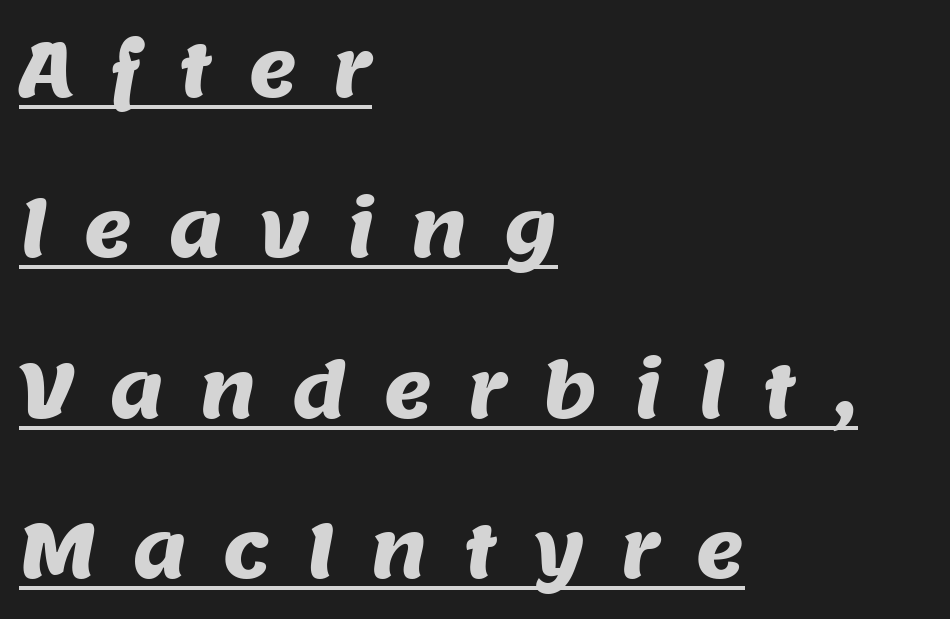
{"serif": "no", "width": "normal", "stroke_contrast": "medium", "x_height": "large", "monospaced": "no", "underline": "yes", "align": "left", "line_spacing": "loose", "line_spacing_ratio": 2.14, "letter_spacing": "wide", "letter_spacing_em": 0.47, "glyph_px": 75}
